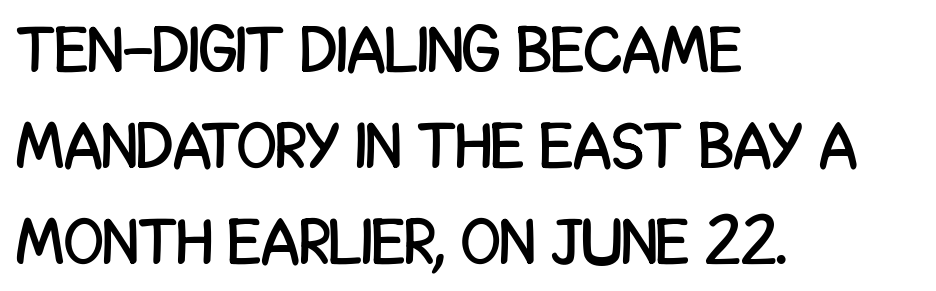
Q: Is the text italic (slanted)? A: No, it is upright.
Q: Is the typeface a serif or a sans-serif typeface? A: Sans-serif.
Q: Is the text underlined? A: No.
Q: How is the paragraph aligned? A: Left-aligned.
Q: Is the spacing between letters normal or unusually wide? A: Normal.
Q: Is the spacing between lines tight, normal or loose? A: Normal.
Q: Width (condensed, normal, or wide)? A: Condensed.
Q: Stroke contrast? A: Low.
Q: x-height? A: Large.
Q: Monospaced? A: No.
